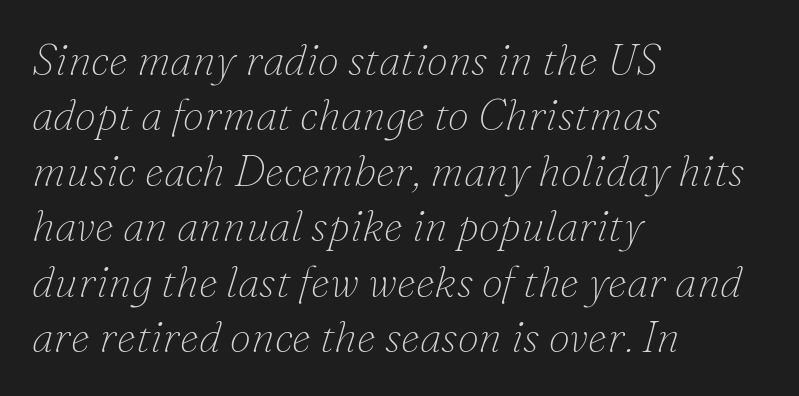
The image shows 43 px thin serif type, italic (leaning right); set left-aligned, normal line spacing (1.29x), normal letter spacing, not underlined; low stroke contrast and a small x-height.
